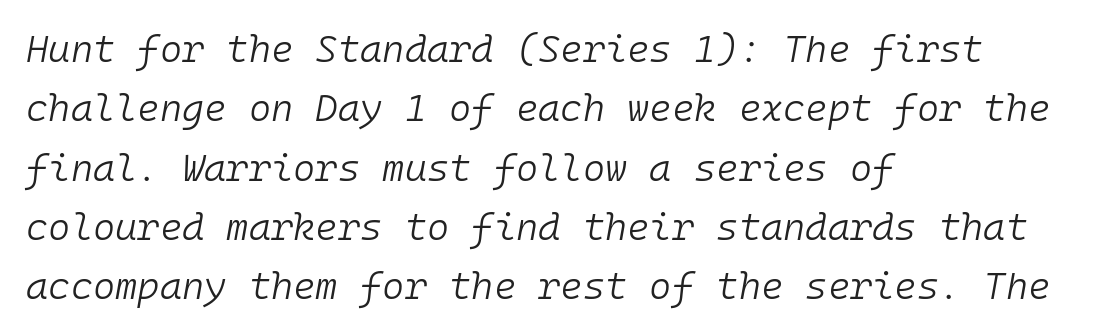
The paragraph shown leans on its left margin. Slanted lettering throughout. You could call the tracking neutral — neither tight nor loose. Nothing heavy about these letters — not bold at all. Regular leading. A clean baseline with only descenders dipping below it.
